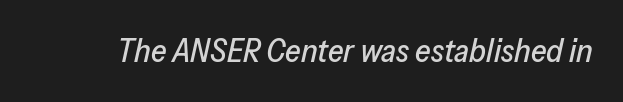
{"italic": "yes", "lean": "right", "slant_degrees": 13, "width": "normal", "stroke_contrast": "low", "x_height": "medium", "monospaced": "no", "underline": "no", "letter_spacing": "normal", "letter_spacing_em": 0.0, "glyph_px": 32}
